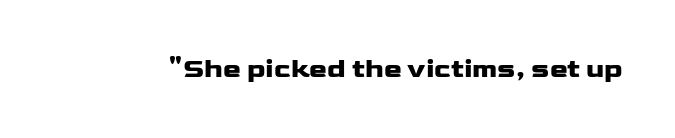
What stands out about the letter spacing? Nothing — it is the standard amount. No italicization has been applied; the sample stays upright. The gap between lines stays unmarked. Thick stems and heavy bowls — unmistakably bold.
